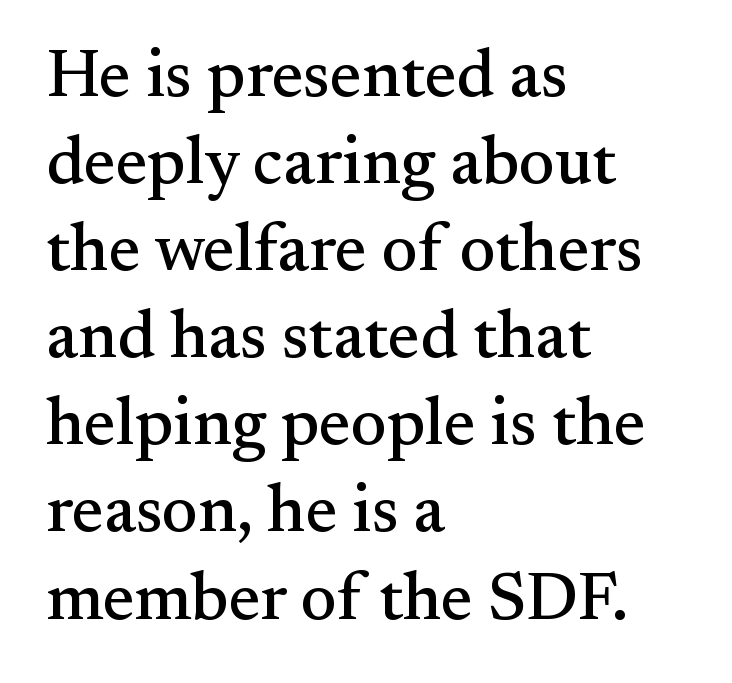
Q: Is the text italic (slanted)? A: No, it is upright.
Q: Is the typeface a serif or a sans-serif typeface? A: Serif.
Q: Is the text underlined? A: No.
Q: How is the paragraph aligned? A: Left-aligned.
Q: Is the spacing between letters normal or unusually wide? A: Normal.
Q: Is the spacing between lines tight, normal or loose? A: Normal.
Q: Width (condensed, normal, or wide)? A: Normal.
Q: Stroke contrast? A: Medium.
Q: x-height? A: Small.
Q: Monospaced? A: No.
